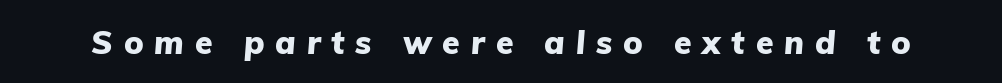
The image shows 32 px heavy type, italic (leaning right); set unusually wide letter spacing (+0.34 em), not underlined; low stroke contrast and a medium x-height.
